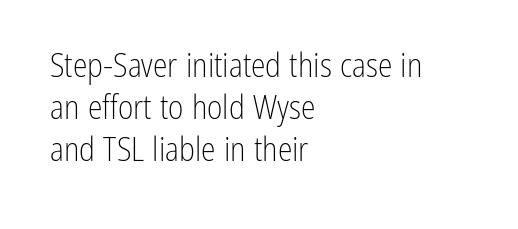
The typeface has the unassuming heft of standard copy or less. The zone under the glyphs is completely vacant. This is sans-serif lettering, the kind often seen on screens and signage. Nobody touched the tracking dial on this one. Character widths vary here, with narrow letters taking less room than wide ones.
